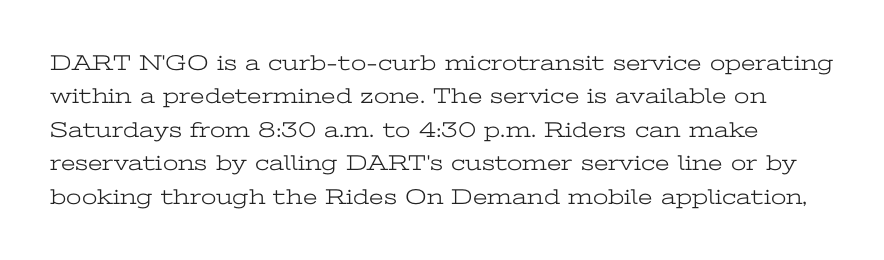
Underlining? Definitely not there. Is there any slant? The stems are plumb. Spacing between characters is what you'd get straight out of the box. Unbolded letterforms with no extra heft.
